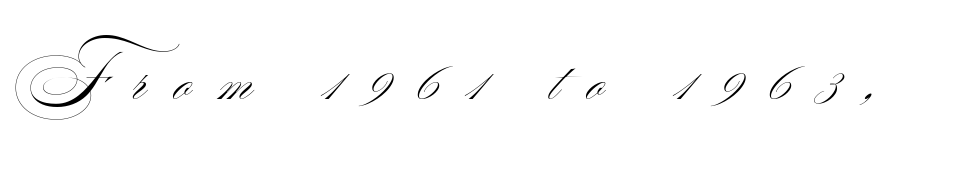
Q: Is the text bold? A: No.
Q: Is the typeface a serif or a sans-serif typeface? A: Sans-serif.
Q: Is the text underlined? A: No.
Q: Is the spacing between letters normal or unusually wide? A: Unusually wide.
Q: Width (condensed, normal, or wide)? A: Wide.
Q: Stroke contrast? A: Medium.
Q: Monospaced? A: No.
